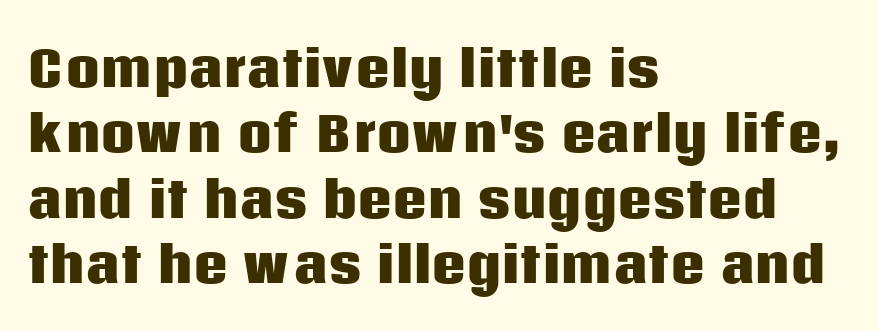
You could call the tracking neutral — neither tight nor loose. Is the block centered? No — it sits flush against the left margin. One glance says typical: line gaps are just what's usual. What kind of face is this? One without serifs — a sans. Rule under the text: the space is simply empty. Ascenders rise straight up at ninety degrees.
